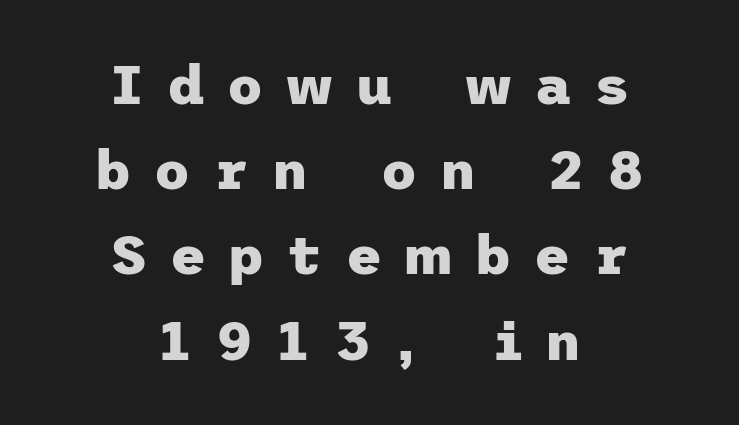
Honestly, the row spacing looks completely unremarkable. Strokes here are thick enough to call this a true bold. Inter-character spacing is expanded well beyond the font's built-in metrics. The characters display no serif detailing; their extremities are plain.
